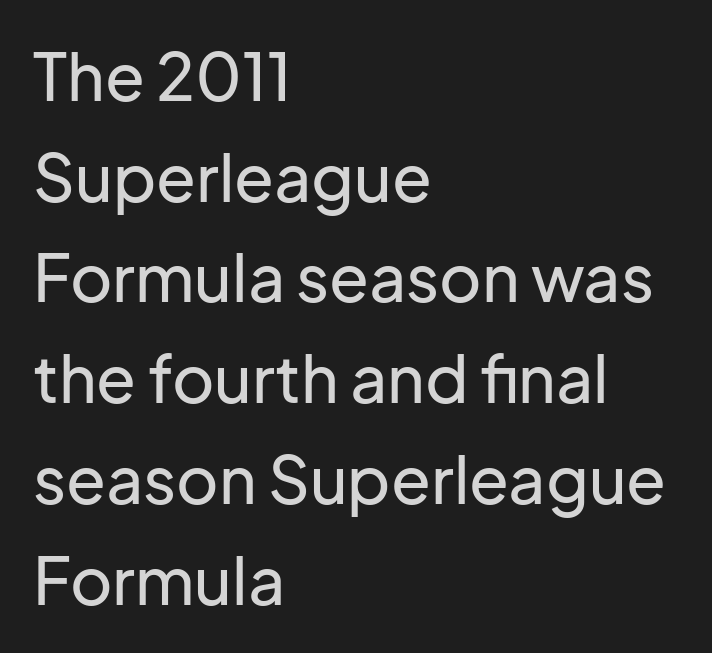
{"serif": "no", "italic": "no", "width": "normal", "stroke_contrast": "low", "x_height": "medium", "monospaced": "no", "underline": "no", "align": "left", "line_spacing": "normal", "line_spacing_ratio": 1.55, "letter_spacing": "normal", "letter_spacing_em": 0.0, "glyph_px": 65}
